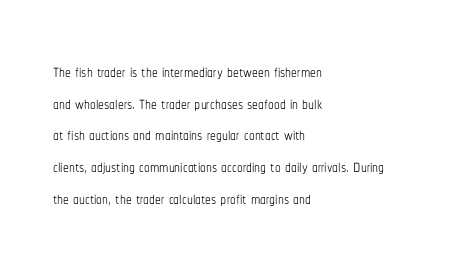
{"italic": "no", "bold": "no", "underline": "no", "align": "left", "line_spacing": "normal", "line_spacing_ratio": 1.38, "letter_spacing": "normal", "letter_spacing_em": 0.0, "glyph_px": 23}
